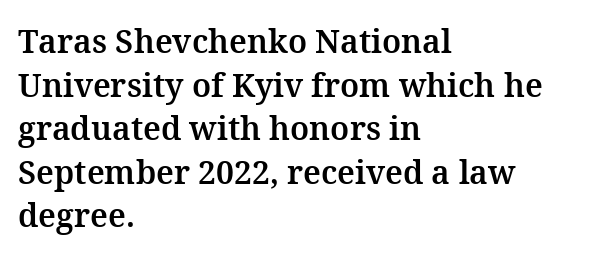
The image shows 32 px serif type, upright; set left-aligned, normal line spacing (1.36x), normal letter spacing, not underlined; medium stroke contrast and a medium x-height.
